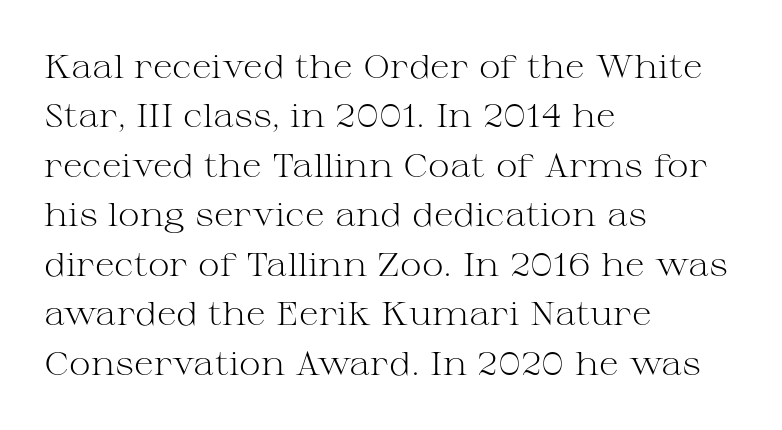
{"serif": "yes", "italic": "no", "bold": "no", "weight": "light", "width": "wide", "stroke_contrast": "medium", "x_height": "medium", "monospaced": "no", "underline": "no", "align": "left", "line_spacing": "normal", "line_spacing_ratio": 1.5, "letter_spacing": "normal", "letter_spacing_em": 0.0, "glyph_px": 33}
